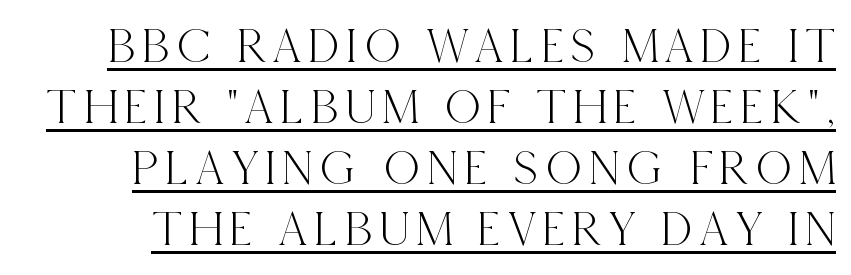
The passage shown is typed in a proportional face where columns would drift. The glyphs in this specimen are seriffed. Compared with undecorated copy, this sample adds a rule below the words. Is there any slant? The stems are plumb.
